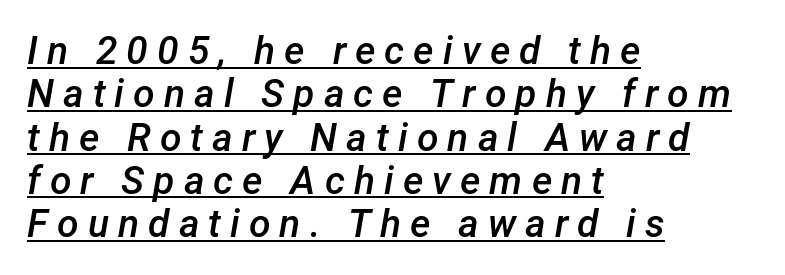
{"italic": "yes", "lean": "right", "slant_degrees": 12, "bold": "semi", "weight": "semibold", "width": "normal", "stroke_contrast": "low", "x_height": "medium", "monospaced": "no", "underline": "yes", "align": "left", "line_spacing": "tight", "line_spacing_ratio": 1.11, "letter_spacing": "wide", "letter_spacing_em": 0.23, "glyph_px": 39}
